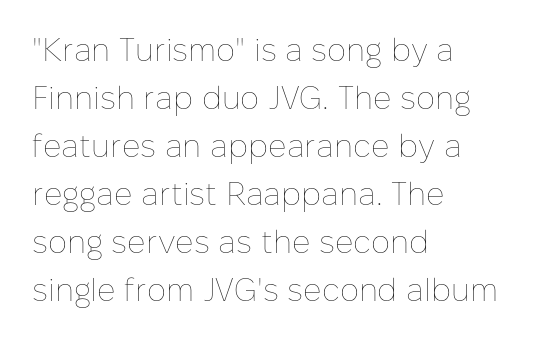
The image shows 32 px thin type, upright; set left-aligned, normal line spacing (1.5x), normal letter spacing, not underlined; low stroke contrast and a medium x-height.
